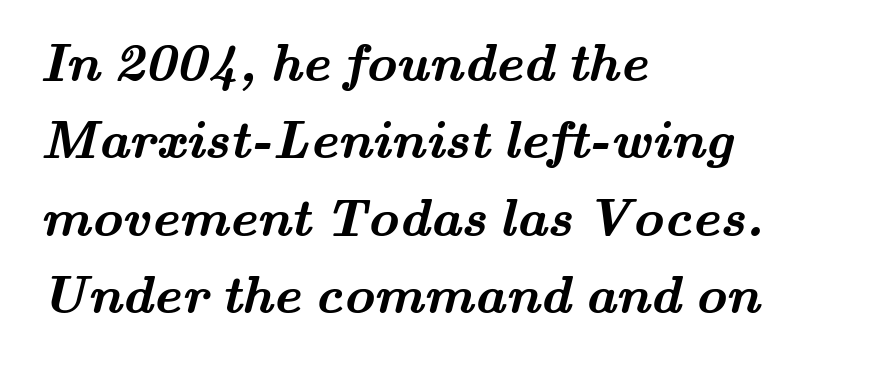
The image shows 53 px semibold, wide serif type; set left-aligned, normal line spacing (1.46x), normal letter spacing, not underlined; medium stroke contrast and a small x-height.
